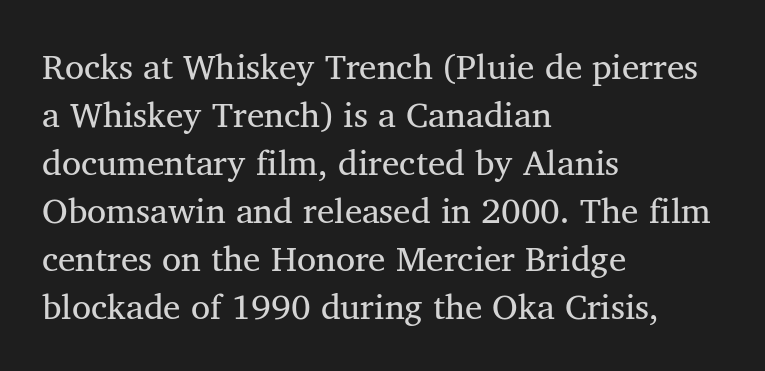
{"serif": "yes", "bold": "no", "weight": "regular", "width": "normal", "stroke_contrast": "medium", "x_height": "medium", "monospaced": "no", "underline": "no", "align": "left", "line_spacing": "normal", "line_spacing_ratio": 1.37, "letter_spacing": "normal", "letter_spacing_em": 0.0, "glyph_px": 35}
